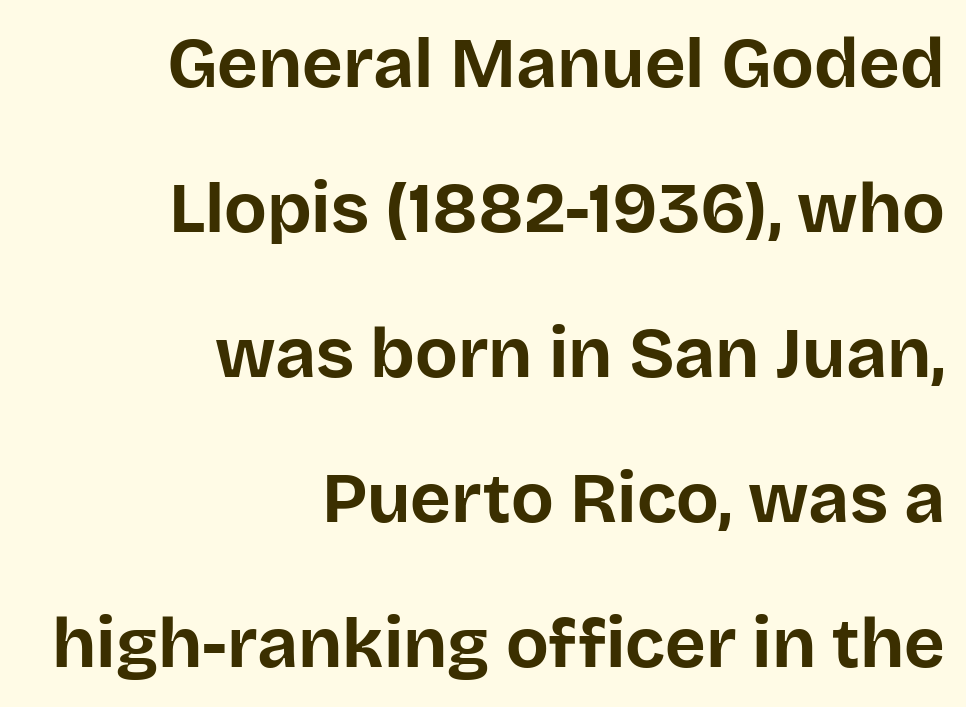
The image shows 70 px bold sans-serif type, upright; set right-aligned, loose line spacing (2.07x), normal letter spacing, not underlined; low stroke contrast and a large x-height.
